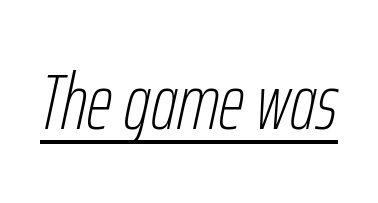
The image shows 79 px thin, condensed type, italic (leaning right); set normal letter spacing, underlined; low stroke contrast and a medium x-height.
